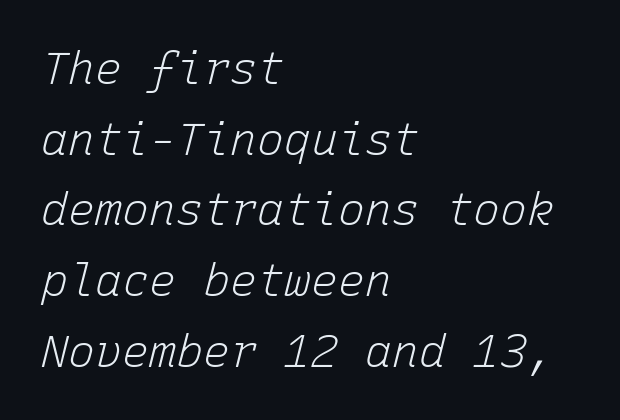
Check under the words: just untouched page. The passage shown is typed in a monospace face where columns stay perfectly aligned. The line texture is even and compact thanks to regular tracking. A normal amount of white space separates one row of letters from the next. An italicized treatment has been applied to the whole sample.
